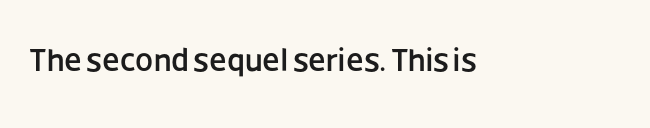
The image shows 32 px sans-serif type, upright; set normal letter spacing, not underlined; low stroke contrast and a large x-height.
